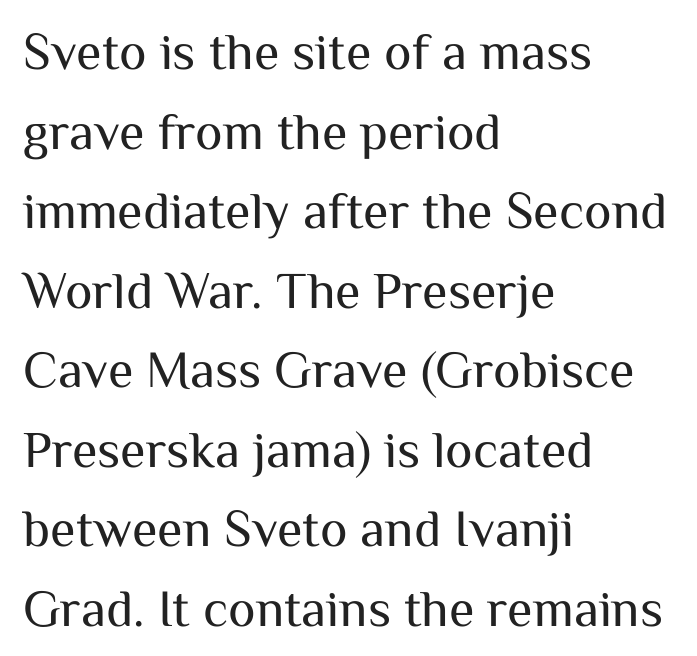
Q: Is the text bold? A: No.
Q: Is the text italic (slanted)? A: No, it is upright.
Q: Is the typeface a serif or a sans-serif typeface? A: Sans-serif.
Q: Is the text underlined? A: No.
Q: How is the paragraph aligned? A: Left-aligned.
Q: Is the spacing between letters normal or unusually wide? A: Normal.
Q: Is the spacing between lines tight, normal or loose? A: Normal.
Q: Width (condensed, normal, or wide)? A: Normal.
Q: Stroke contrast? A: Medium.
Q: x-height? A: Medium.
Q: Monospaced? A: No.
